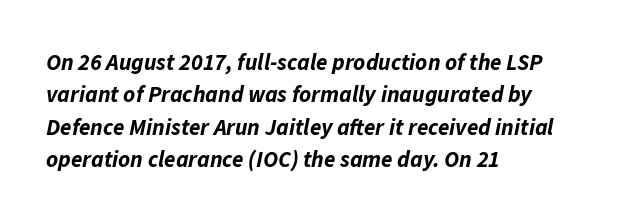
The image shows 23 px bold type, italic (leaning right); set left-aligned, normal line spacing (1.41x), normal letter spacing, not underlined.
